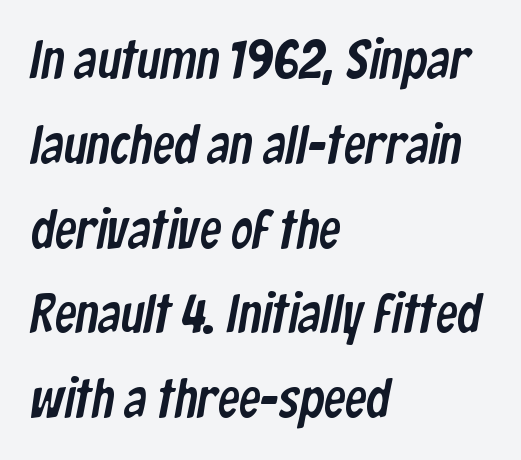
Looks like regular typesetting: each glyph gets only the width it needs. Only glyphs here, with clear space below each row. Line beginnings align vertically; line endings do not. The designer went with a sans here, leaving each stem footless.
